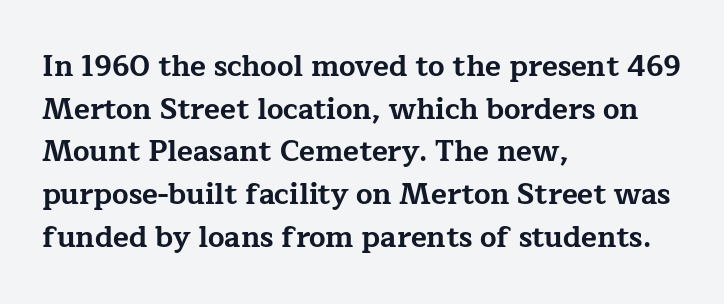
The lettering stays uniformly vertical, giving the passage a roman look. Teacher's note: observe the even left margin — that is flush-left alignment. Character widths vary here, with narrow letters taking less room than wide ones. No extra tracking has been applied to these lines. The font family rendered here belongs to the serif group. Weight: bold.
